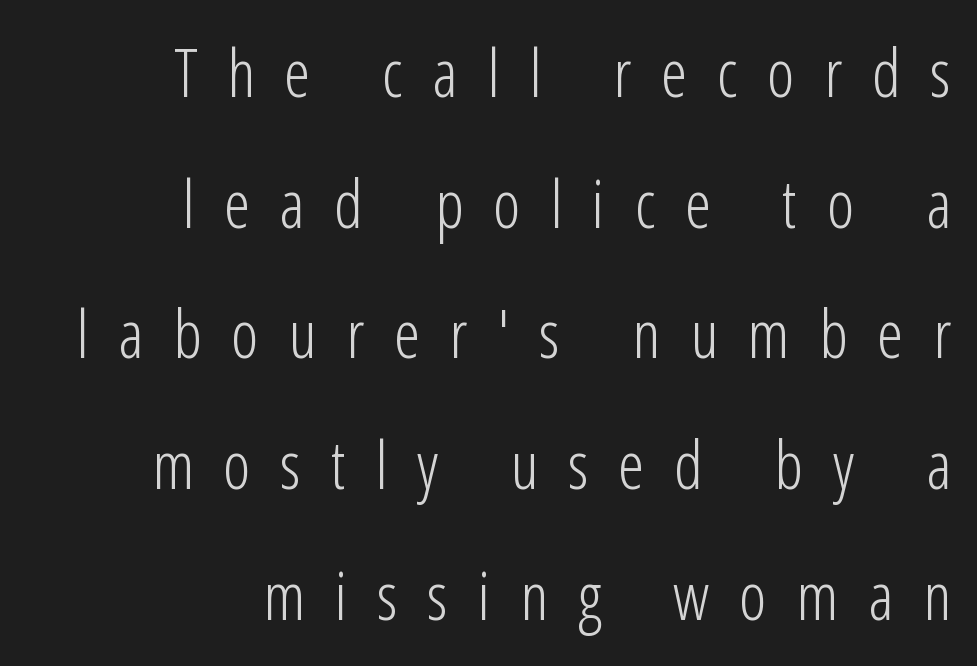
{"serif": "no", "italic": "no", "bold": "no", "weight": "light", "width": "condensed", "stroke_contrast": "low", "x_height": "medium", "monospaced": "no", "underline": "no", "align": "right", "line_spacing": "loose", "line_spacing_ratio": 1.98, "letter_spacing": "wide", "letter_spacing_em": 0.45, "glyph_px": 66}
